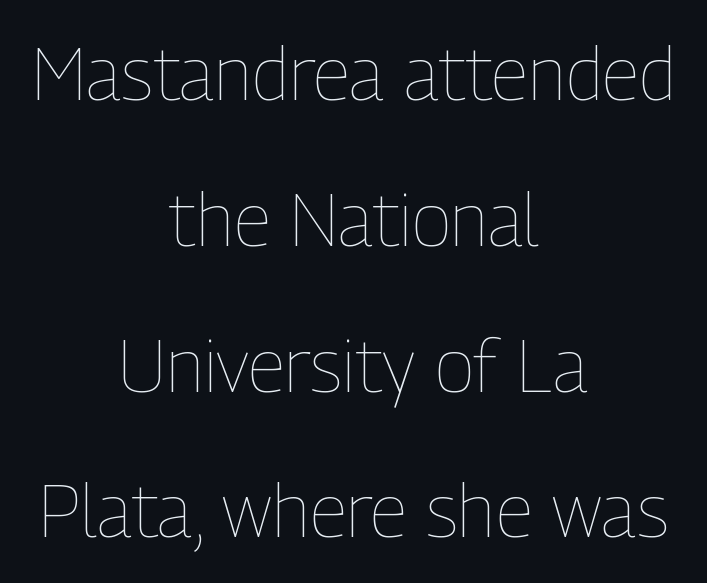
The image shows 74 px thin, condensed type, upright; set centered, loose line spacing (1.97x), normal letter spacing, not underlined; low stroke contrast and a medium x-height.
